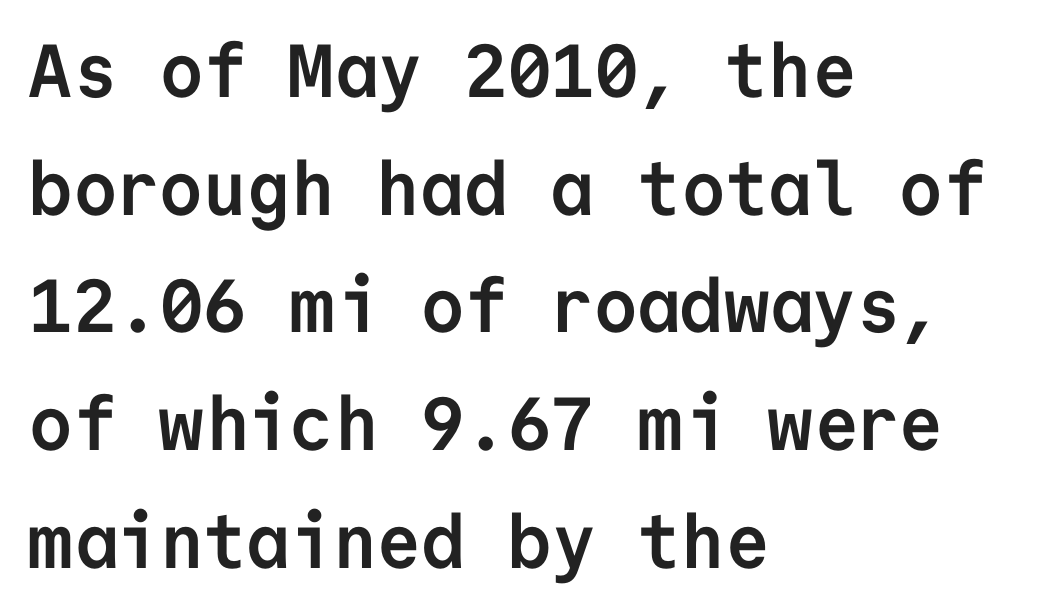
{"serif": "no", "italic": "no", "bold": "yes", "weight": "semibold", "width": "normal", "stroke_contrast": "low", "x_height": "medium", "monospaced": "yes", "underline": "no", "align": "left", "line_spacing": "normal", "line_spacing_ratio": 1.57, "letter_spacing": "normal", "letter_spacing_em": 0.0, "glyph_px": 75}
